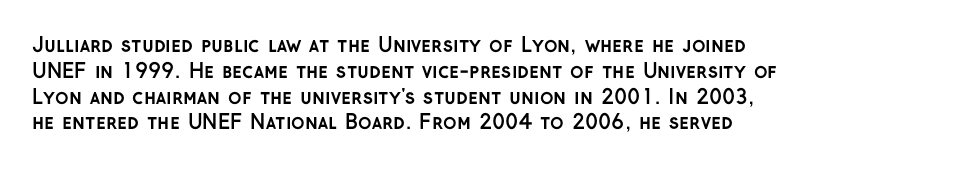
A typesetter would call this zero additional tracking. A classic flush-left, rag-right setting is used for this passage. The letters stand upright; this is a roman face. The glyphs are unaccompanied by any horizontal stroke below them. Line spacing here is normal.
